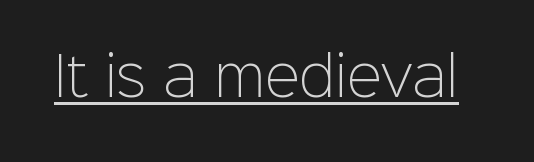
The image shows 53 px light sans-serif type, upright; set normal letter spacing, underlined; low stroke contrast and a medium x-height.
